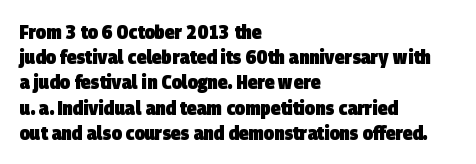
Q: Is the text bold? A: Yes.
Q: Is the text underlined? A: No.
Q: How is the paragraph aligned? A: Left-aligned.
Q: Is the spacing between letters normal or unusually wide? A: Normal.
Q: Is the spacing between lines tight, normal or loose? A: Normal.
